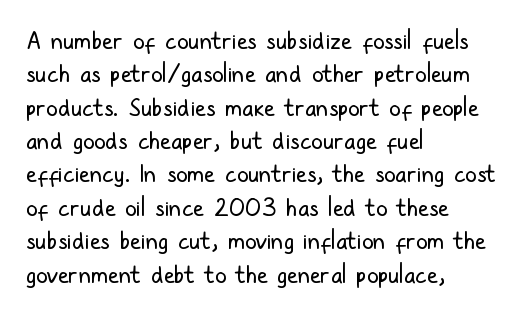
{"italic": "no", "bold": "no", "underline": "no", "align": "left", "line_spacing": "normal", "line_spacing_ratio": 1.39, "letter_spacing": "normal", "letter_spacing_em": 0.0, "glyph_px": 24}
